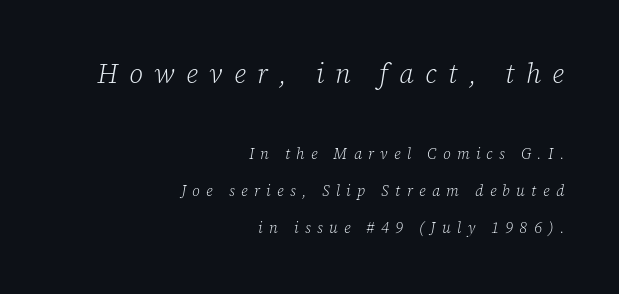
Between these two stacked blocks, the higher one wins on size. Does the lettering tilt? It does — this is italic. Weight: regular or lighter. Is there much room between lines? Yes — plenty of vertical air separates them. Horizontal alignment here is rightward, an uncommon choice for prose. The tracking jumps out immediately: characters are airy and widely separated.
